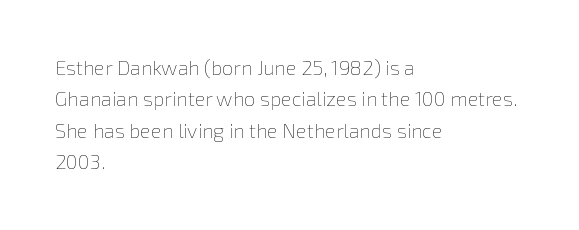
Q: Is the text bold? A: No.
Q: Is the text italic (slanted)? A: No, it is upright.
Q: Is the text underlined? A: No.
Q: How is the paragraph aligned? A: Left-aligned.
Q: Is the spacing between letters normal or unusually wide? A: Normal.
Q: Is the spacing between lines tight, normal or loose? A: Normal.
